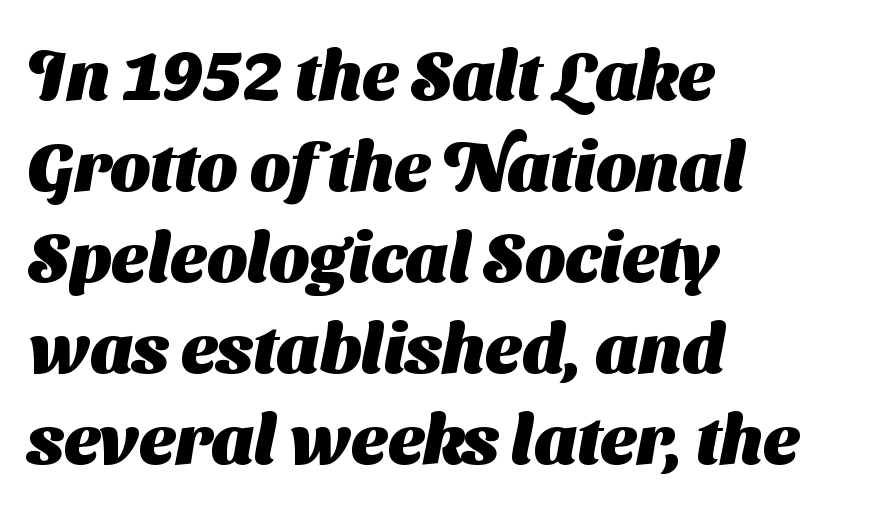
Each word holds together tightly as a unit, with standard inter-letter gaps. Typeset ragged right — the left edge is the straight one. Honestly, there is no underline to notice here at all. The face used here has the dense, thick strokes of a bold. Evenly set lines give the paragraph a standard silhouette.
